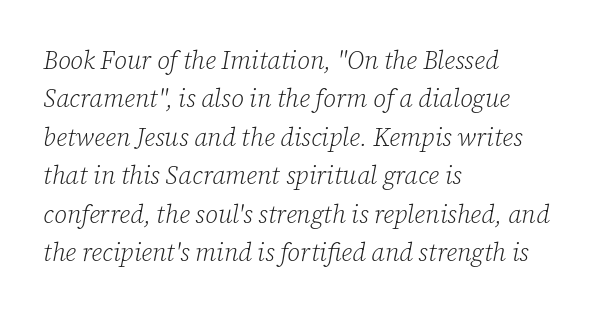
The image shows 25 px text type, italic (leaning right); set left-aligned, normal line spacing (1.54x), normal letter spacing, not underlined.
